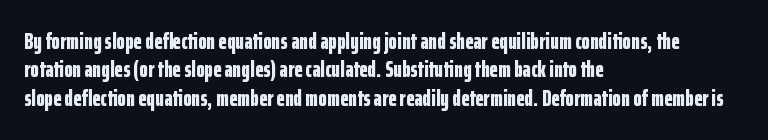
{"italic": "no", "bold": "yes", "underline": "no", "align": "left", "line_spacing": "normal", "line_spacing_ratio": 1.29, "letter_spacing": "normal", "letter_spacing_em": 0.0, "glyph_px": 22}
